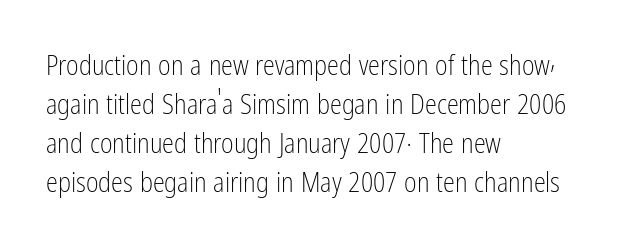
{"italic": "no", "bold": "no", "underline": "no", "align": "left", "line_spacing": "normal", "line_spacing_ratio": 1.45, "letter_spacing": "normal", "letter_spacing_em": 0.0, "glyph_px": 27}
